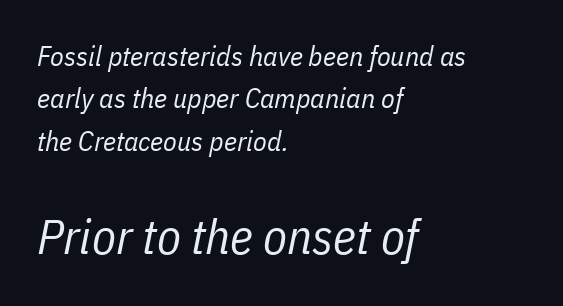
The image shows 49 px regular-weight, condensed type, italic (leaning right); set left-aligned, normal line spacing (1.51x), normal letter spacing, not underlined; the second (bottom) block is 1.75x larger; low stroke contrast and a medium x-height.
